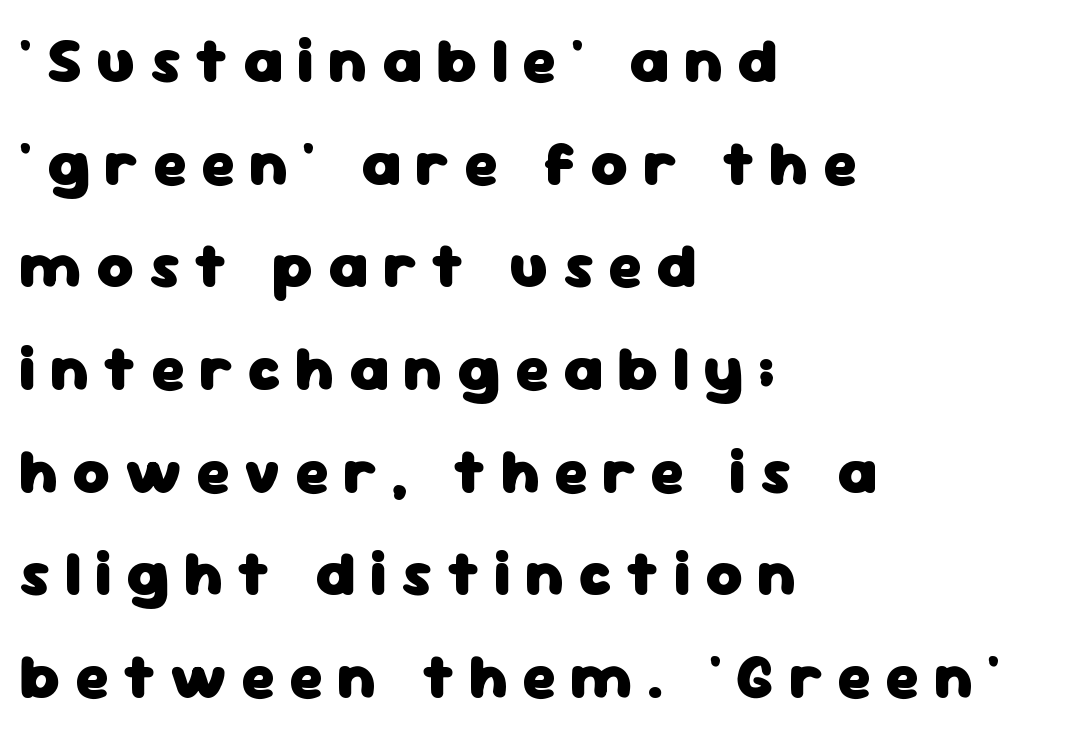
The image shows 63 px heavy sans-serif type, upright; set left-aligned, normal line spacing (1.63x), unusually wide letter spacing (+0.23 em), not underlined; low stroke contrast and a medium x-height.
